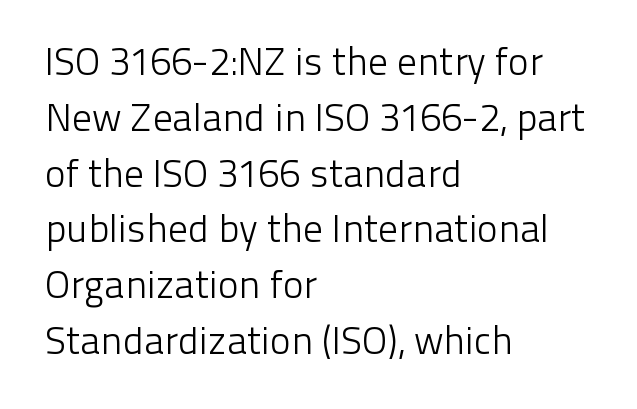
Grotesque or geometric, the face here clearly has no serifs. Vertical stems look standard width or narrower in stroke. How are the letters spaced? Ordinarily, with no added tracking. The rendering anchors every line to the left-hand side. The zone under the glyphs is completely vacant. Evenly set lines give the paragraph a standard silhouette.
